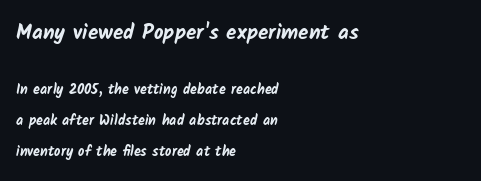
The image shows 21 px bold type; set left-aligned, loose line spacing (2.21x), normal letter spacing, not underlined; the first (top) block is 1.5x larger.
